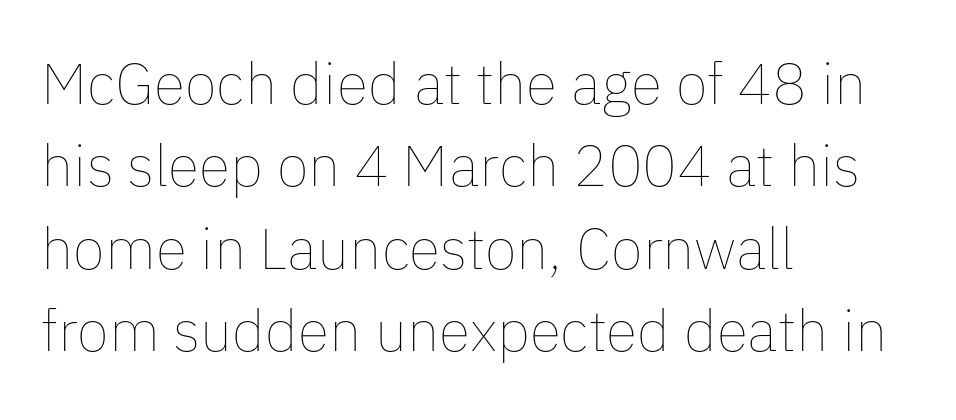
Q: Is the text bold? A: No.
Q: Is the text italic (slanted)? A: No, it is upright.
Q: Is the text underlined? A: No.
Q: How is the paragraph aligned? A: Left-aligned.
Q: Is the spacing between letters normal or unusually wide? A: Normal.
Q: Is the spacing between lines tight, normal or loose? A: Normal.
Q: Width (condensed, normal, or wide)? A: Normal.
Q: Stroke contrast? A: Low.
Q: x-height? A: Medium.
Q: Monospaced? A: No.
